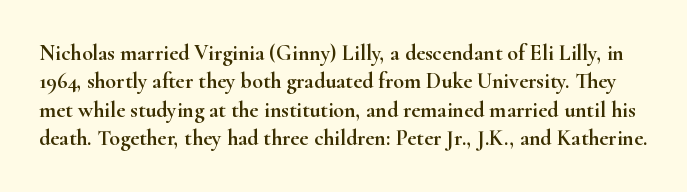
{"italic": "no", "underline": "no", "line_spacing": "normal", "line_spacing_ratio": 1.29, "letter_spacing": "normal", "letter_spacing_em": 0.0, "glyph_px": 22}
